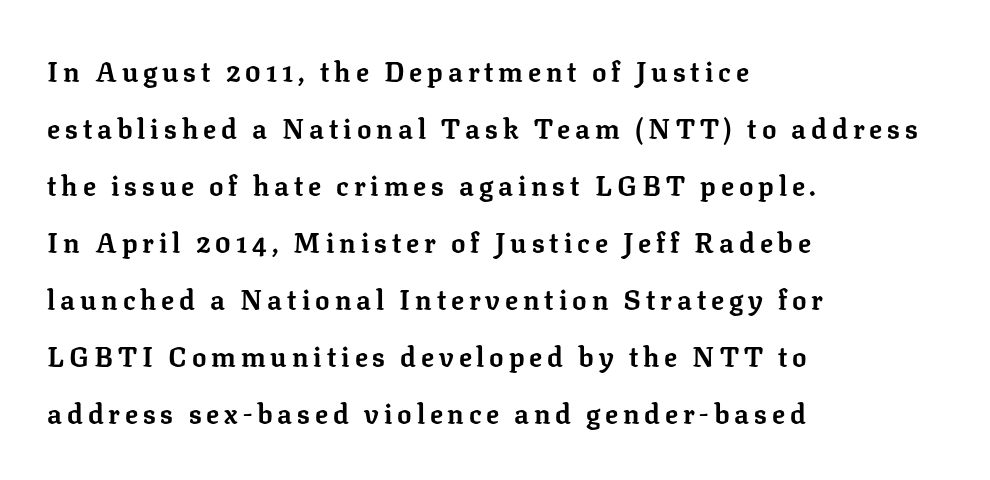
In terms of posture, this sample is upright. Letters rest on an invisible, unmarked baseline. Set as a true bold cut, around the 700 mark. A typesetter would call this leading open, well beyond the default. Every row of glyphs begins at an identical x-position on the left.
